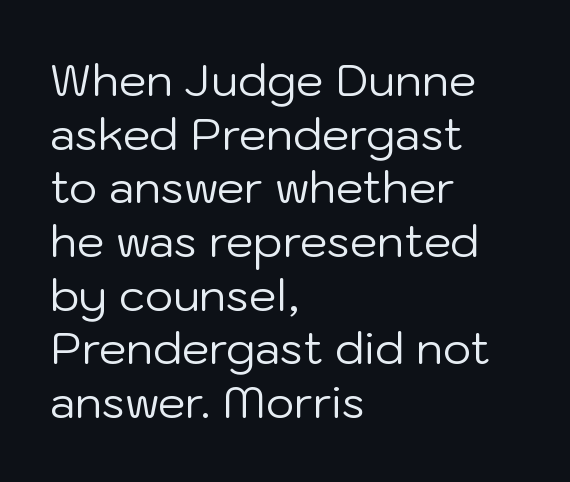
{"serif": "no", "italic": "no", "bold": "no", "weight": "regular", "width": "normal", "stroke_contrast": "low", "x_height": "medium", "monospaced": "no", "underline": "no", "align": "left", "line_spacing_ratio": 1.22, "letter_spacing": "normal", "letter_spacing_em": 0.0, "glyph_px": 44}
